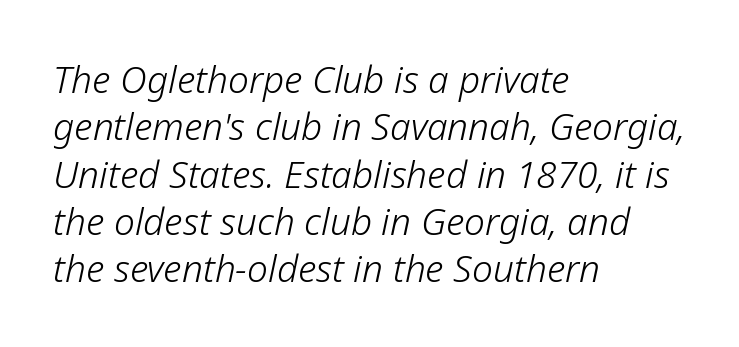
Q: Is the text bold? A: No.
Q: Is the text italic (slanted)? A: Yes, it leans right by about 12 degrees.
Q: Is the text underlined? A: No.
Q: How is the paragraph aligned? A: Left-aligned.
Q: Is the spacing between letters normal or unusually wide? A: Normal.
Q: Is the spacing between lines tight, normal or loose? A: Normal.
Q: Width (condensed, normal, or wide)? A: Normal.
Q: Stroke contrast? A: Low.
Q: x-height? A: Medium.
Q: Monospaced? A: No.
